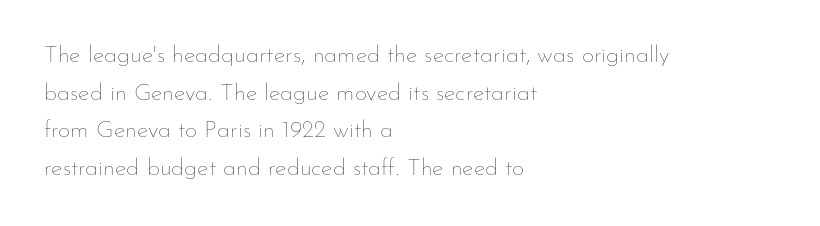
The setting favours the left margin, as ordinary paragraphs usually do. The face looks like a standard text weight, possibly lighter. Each row of text sits above clean, open space. Posture: straight, roman, zero tilt.
